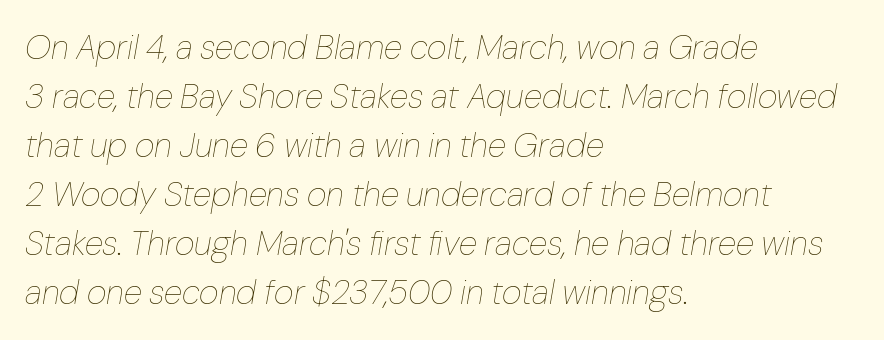
Q: Is the text bold? A: No.
Q: Is the text italic (slanted)? A: Yes, it leans right by about 10 degrees.
Q: Is the text underlined? A: No.
Q: How is the paragraph aligned? A: Left-aligned.
Q: Is the spacing between letters normal or unusually wide? A: Normal.
Q: Is the spacing between lines tight, normal or loose? A: Normal.
Q: Width (condensed, normal, or wide)? A: Normal.
Q: Stroke contrast? A: Low.
Q: x-height? A: Medium.
Q: Monospaced? A: No.
